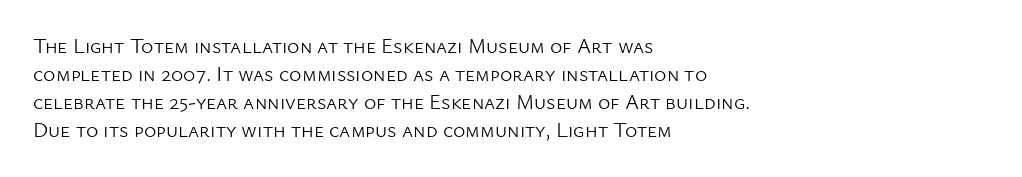
The image shows 21 px text type, upright; set left-aligned, normal line spacing (1.33x), normal letter spacing, not underlined.
